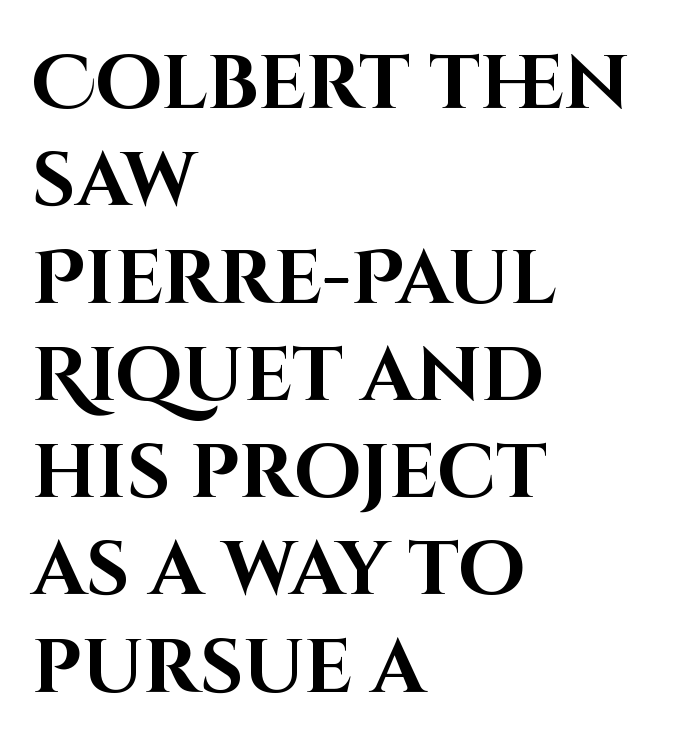
Q: Is the text bold? A: Yes.
Q: Is the text italic (slanted)? A: No, it is upright.
Q: Is the typeface a serif or a sans-serif typeface? A: Sans-serif.
Q: Is the text underlined? A: No.
Q: How is the paragraph aligned? A: Left-aligned.
Q: Is the spacing between letters normal or unusually wide? A: Normal.
Q: Is the spacing between lines tight, normal or loose? A: Normal.
Q: Width (condensed, normal, or wide)? A: Normal.
Q: Stroke contrast? A: High.
Q: x-height? A: Large.
Q: Monospaced? A: No.
